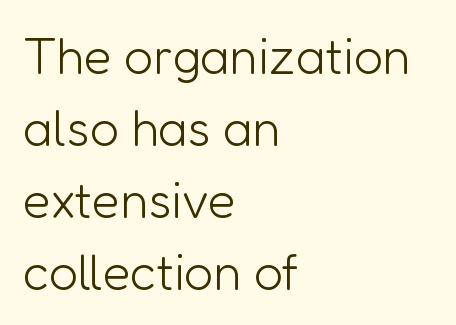
{"serif": "no", "italic": "no", "bold": "no", "weight": "light", "width": "normal", "stroke_contrast": "low", "x_height": "medium", "monospaced": "no", "underline": "no", "align": "left", "line_spacing": "normal", "line_spacing_ratio": 1.41, "letter_spacing": "normal", "letter_spacing_em": 0.0, "glyph_px": 51}
